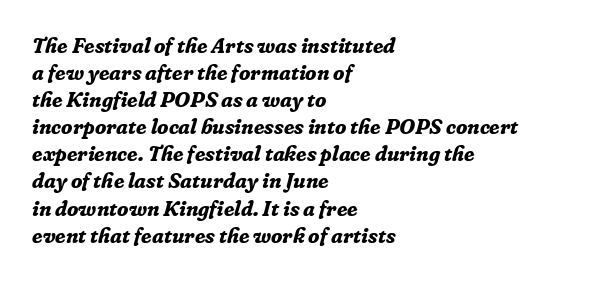
{"italic": "yes", "lean": "right", "slant_degrees": 16, "bold": "yes", "underline": "no", "align": "left", "line_spacing": "normal", "line_spacing_ratio": 1.29, "letter_spacing": "normal", "letter_spacing_em": 0.0, "glyph_px": 21}
